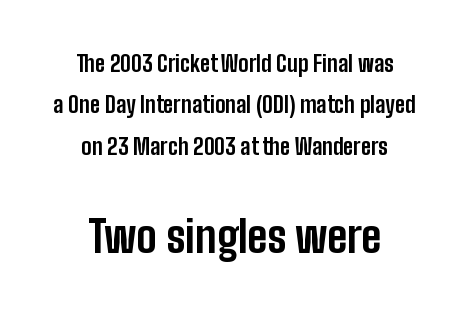
{"serif": "no", "italic": "no", "bold": "yes", "weight": "bold", "width": "condensed", "stroke_contrast": "low", "x_height": "medium", "monospaced": "no", "underline": "no", "align": "center", "line_spacing_ratio": 1.88, "letter_spacing": "normal", "letter_spacing_em": 0.0, "larger_block": "second", "size_ratio": 2.0, "glyph_px": 44}
